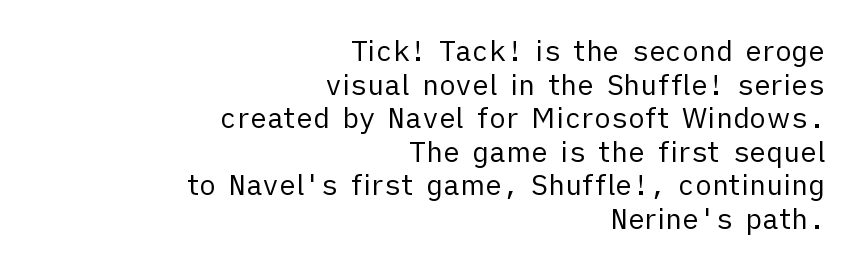
Q: Is the text bold? A: No.
Q: Is the text italic (slanted)? A: No, it is upright.
Q: Is the typeface a serif or a sans-serif typeface? A: Sans-serif.
Q: Is the text underlined? A: No.
Q: How is the paragraph aligned? A: Right-aligned.
Q: Is the spacing between letters normal or unusually wide? A: Normal.
Q: Width (condensed, normal, or wide)? A: Normal.
Q: Stroke contrast? A: Low.
Q: x-height? A: Medium.
Q: Monospaced? A: No.
